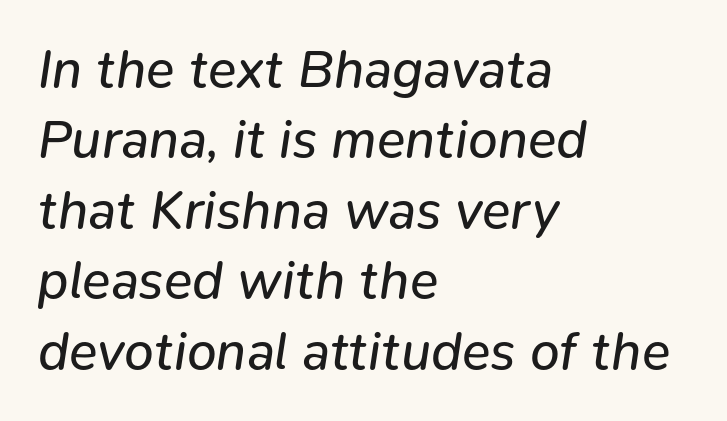
{"italic": "yes", "lean": "right", "slant_degrees": 9, "bold": "no", "weight": "regular", "width": "normal", "stroke_contrast": "low", "x_height": "medium", "monospaced": "no", "underline": "no", "align": "left", "line_spacing": "normal", "line_spacing_ratio": 1.33, "letter_spacing": "normal", "letter_spacing_em": 0.0, "glyph_px": 53}
